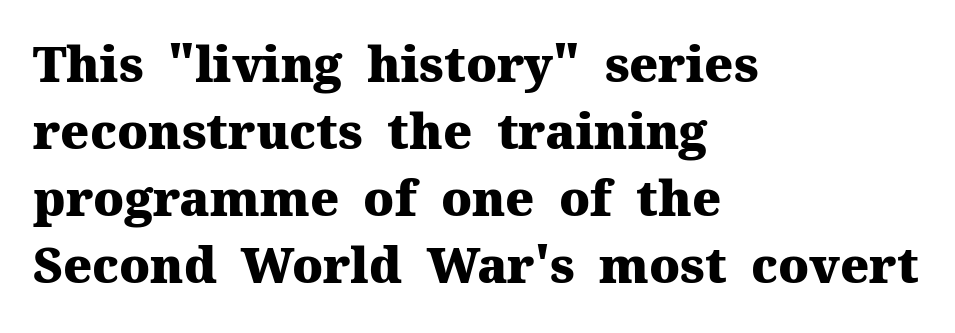
The image shows 49 px heavy serif type, upright; set left-aligned, normal line spacing (1.37x), normal letter spacing, not underlined; medium stroke contrast and a medium x-height.
